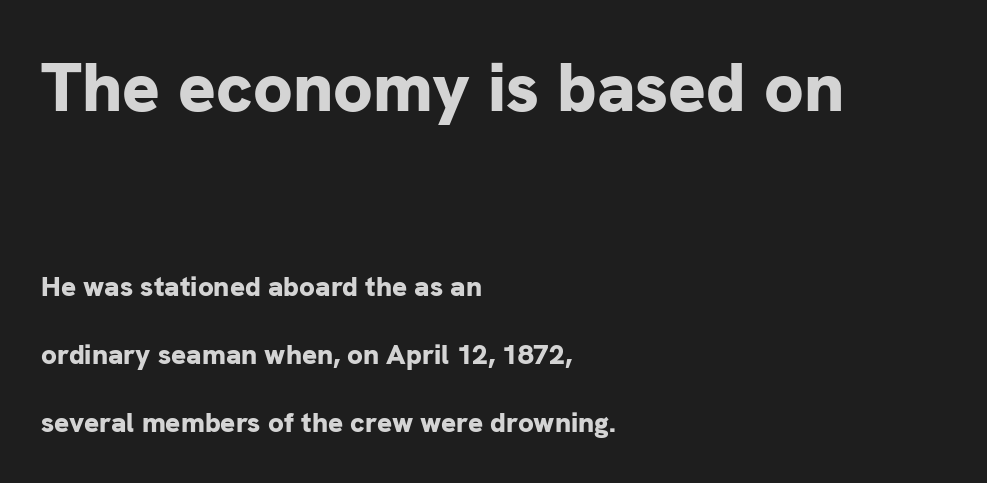
{"serif": "no", "italic": "no", "bold": "yes", "weight": "bold", "width": "normal", "stroke_contrast": "low", "x_height": "medium", "monospaced": "no", "underline": "no", "align": "left", "line_spacing": "loose", "line_spacing_ratio": 2.44, "letter_spacing": "normal", "letter_spacing_em": 0.0, "larger_block": "first", "size_ratio": 2.5, "glyph_px": 70}
